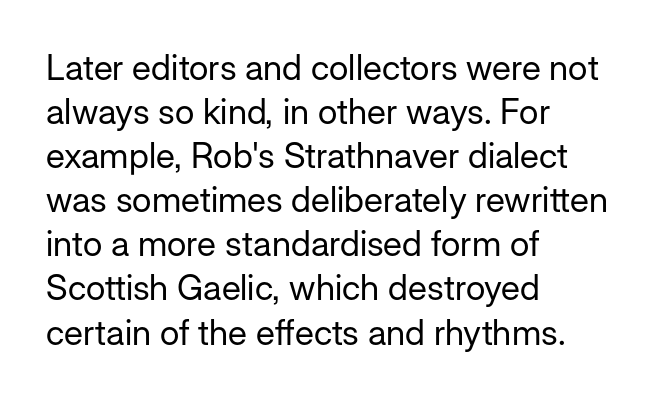
Q: Is the text bold? A: No.
Q: Is the text italic (slanted)? A: No, it is upright.
Q: Is the typeface a serif or a sans-serif typeface? A: Sans-serif.
Q: Is the text underlined? A: No.
Q: How is the paragraph aligned? A: Left-aligned.
Q: Is the spacing between letters normal or unusually wide? A: Normal.
Q: Is the spacing between lines tight, normal or loose? A: Normal.
Q: Width (condensed, normal, or wide)? A: Normal.
Q: Stroke contrast? A: Low.
Q: x-height? A: Medium.
Q: Monospaced? A: No.
